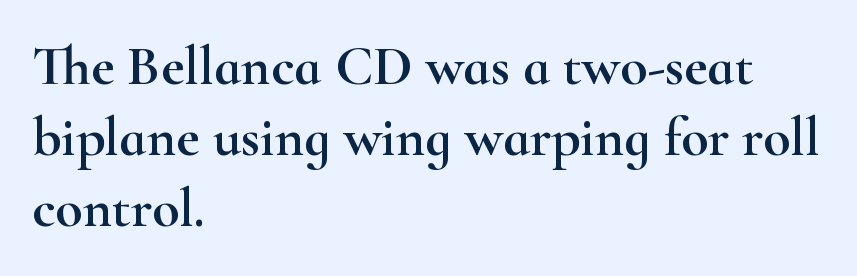
The image shows 56 px wide serif type, upright; set left-aligned, normal line spacing (1.27x), normal letter spacing, not underlined; high stroke contrast and a small x-height.
